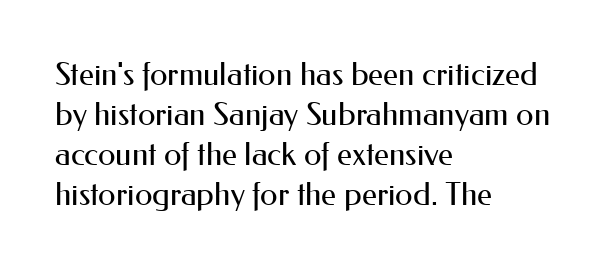
Q: Is the text bold? A: No.
Q: Is the text italic (slanted)? A: No, it is upright.
Q: Is the typeface a serif or a sans-serif typeface? A: Sans-serif.
Q: Is the text underlined? A: No.
Q: How is the paragraph aligned? A: Left-aligned.
Q: Is the spacing between letters normal or unusually wide? A: Normal.
Q: Is the spacing between lines tight, normal or loose? A: Normal.
Q: Width (condensed, normal, or wide)? A: Normal.
Q: Stroke contrast? A: Medium.
Q: x-height? A: Small.
Q: Monospaced? A: No.
